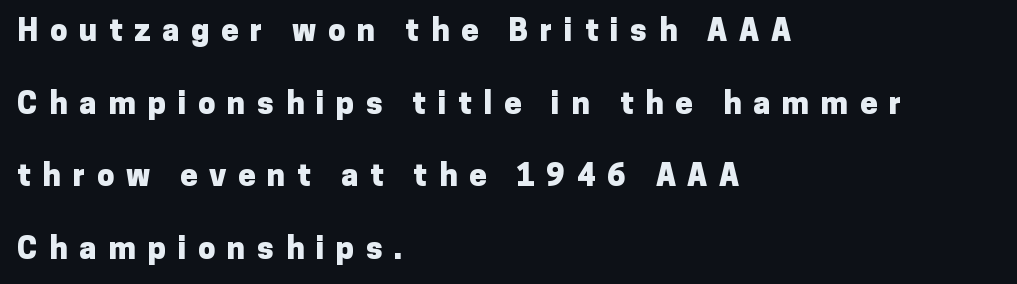
Lines of text with bare space underneath. Serif or sans? Sans — the stroke terminals are bare. The type sits square on the baseline with zero lean. A student would call this left alignment; a typographer would say flush left, rag right. Is there much room between lines? Yes — plenty of vertical air separates them.
